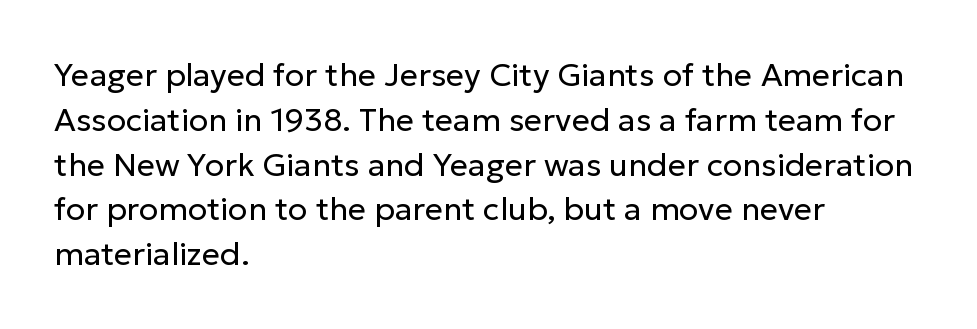
{"serif": "no", "italic": "no", "bold": "no", "weight": "regular", "width": "normal", "stroke_contrast": "low", "x_height": "medium", "monospaced": "no", "underline": "no", "align": "left", "line_spacing": "normal", "line_spacing_ratio": 1.4, "letter_spacing": "normal", "letter_spacing_em": 0.0, "glyph_px": 32}
